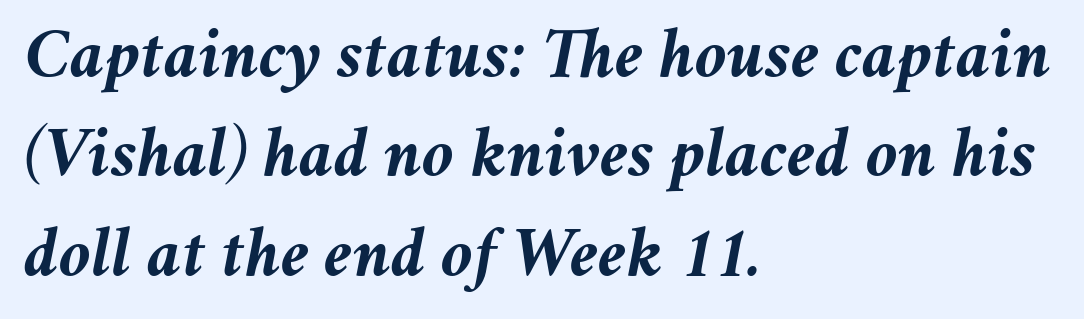
{"italic": "yes", "lean": "right", "slant_degrees": 11, "bold": "yes", "weight": "semibold", "width": "normal", "stroke_contrast": "medium", "x_height": "medium", "monospaced": "no", "underline": "no", "align": "left", "line_spacing": "normal", "line_spacing_ratio": 1.36, "letter_spacing": "normal", "letter_spacing_em": 0.0, "glyph_px": 73}
